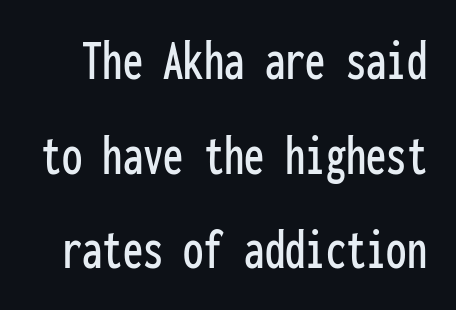
Q: Is the text italic (slanted)? A: No, it is upright.
Q: Is the typeface a serif or a sans-serif typeface? A: Sans-serif.
Q: Is the text underlined? A: No.
Q: Is the spacing between letters normal or unusually wide? A: Normal.
Q: Is the spacing between lines tight, normal or loose? A: Normal.
Q: Width (condensed, normal, or wide)? A: Condensed.
Q: Stroke contrast? A: Low.
Q: x-height? A: Medium.
Q: Monospaced? A: Yes.
